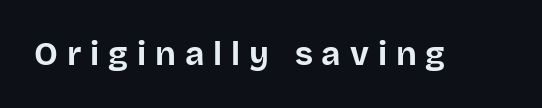
The image shows 33 px bold sans-serif type, upright; set unusually wide letter spacing (+0.27 em), not underlined; low stroke contrast and a large x-height.
